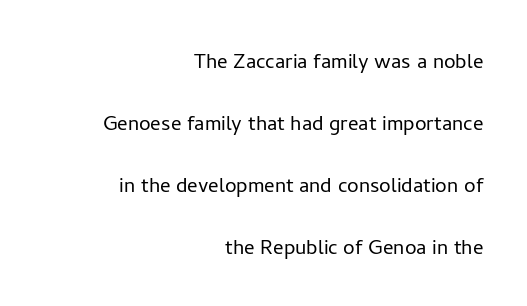
{"italic": "no", "bold": "no", "underline": "no", "align": "right", "line_spacing": "loose", "line_spacing_ratio": 2.38, "letter_spacing": "normal", "letter_spacing_em": 0.0, "glyph_px": 26}
